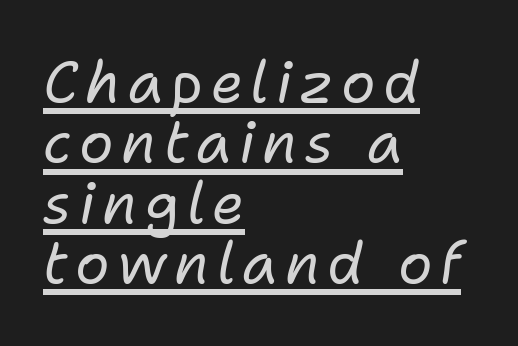
These lines stack with their left ends in a neat column. The face used here appears with an underline applied. Think standard paragraph weight, or any step lighter than that. These lines are rendered in a variable-pitch font. Italic: yes, the glyphs are oblique. Quick note: interline space is minimal.
